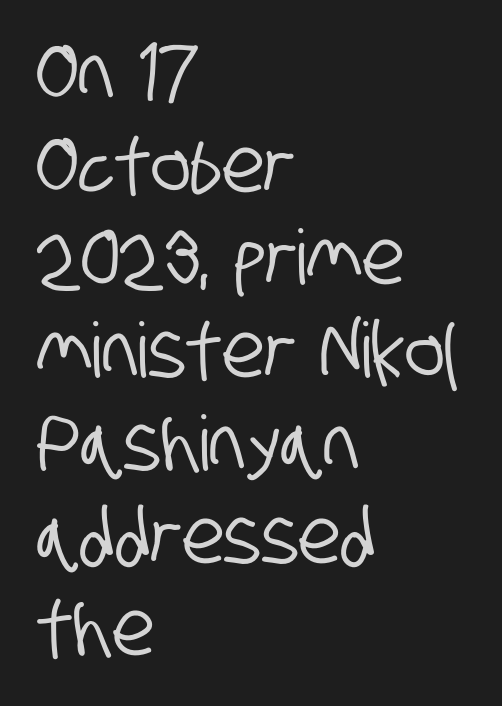
These lines are rendered in a variable-pitch font. Rule under the text: the space is simply empty. Nothing sits at the stroke ends, so this counts as sans-serif. These lines keep a tight, regular rhythm from letter to letter. Alignment: flush left.
